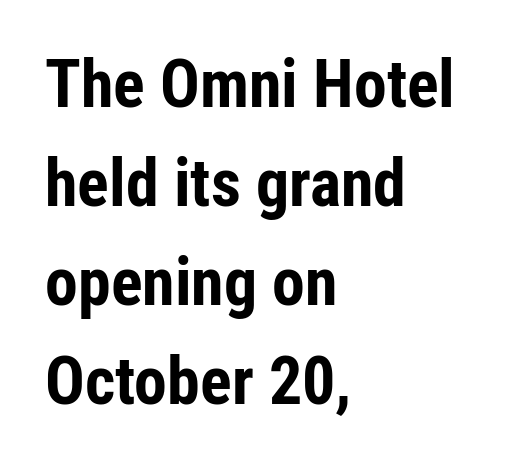
{"serif": "no", "italic": "no", "bold": "yes", "weight": "bold", "width": "condensed", "stroke_contrast": "low", "x_height": "medium", "monospaced": "no", "underline": "no", "align": "left", "line_spacing": "normal", "line_spacing_ratio": 1.5, "letter_spacing": "normal", "letter_spacing_em": 0.0, "glyph_px": 66}
